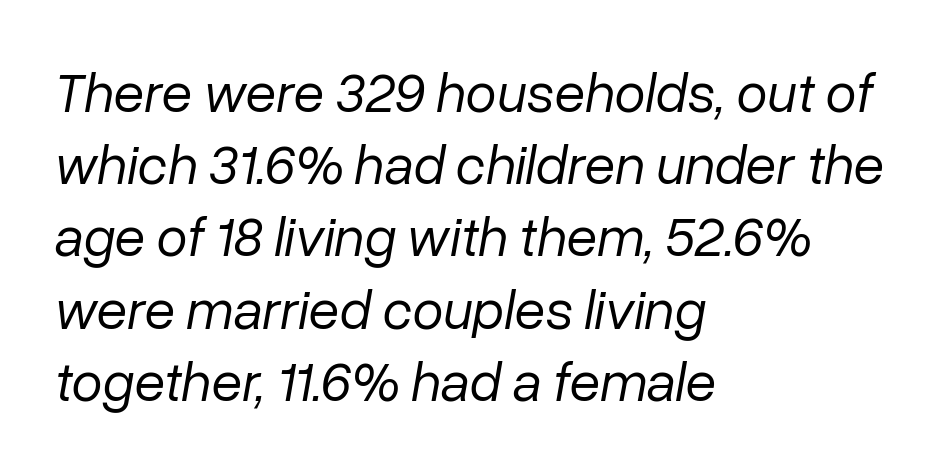
Q: Is the text bold? A: No.
Q: Is the text italic (slanted)? A: Yes, it leans right by about 10 degrees.
Q: Is the text underlined? A: No.
Q: How is the paragraph aligned? A: Left-aligned.
Q: Is the spacing between letters normal or unusually wide? A: Normal.
Q: Is the spacing between lines tight, normal or loose? A: Normal.
Q: Width (condensed, normal, or wide)? A: Normal.
Q: Stroke contrast? A: Low.
Q: x-height? A: Medium.
Q: Monospaced? A: No.
